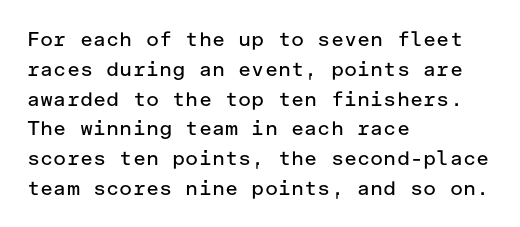
{"italic": "no", "bold": "no", "underline": "no", "align": "left", "line_spacing": "normal", "line_spacing_ratio": 1.49, "letter_spacing": "normal", "letter_spacing_em": 0.0, "glyph_px": 20}
